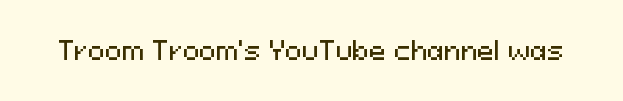
The image shows 25 px text type, upright; set normal letter spacing, not underlined.
